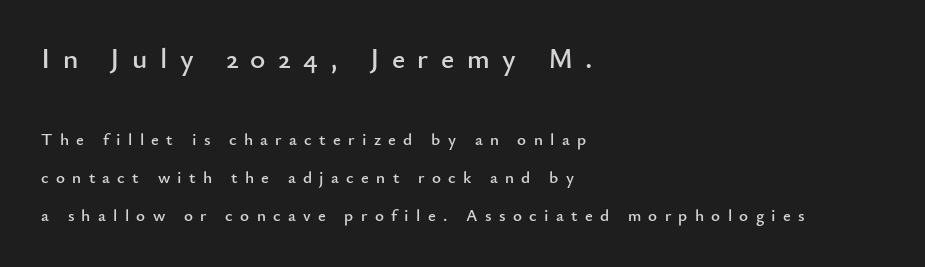
Grotesque or geometric, the face here clearly has no serifs. The letters advance in unequal steps, a hallmark of proportional type. Clear beneath every line of the passage. The setting favours the left margin, as ordinary paragraphs usually do. These lines were composed using upright roman letters. Words appear elongated and porous because spacing is wide.
